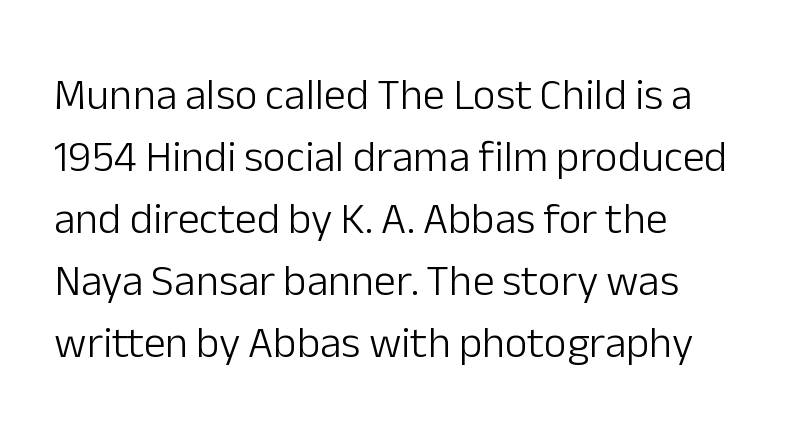
{"serif": "no", "italic": "no", "bold": "no", "weight": "light", "width": "normal", "stroke_contrast": "low", "x_height": "medium", "monospaced": "no", "underline": "no", "align": "left", "line_spacing": "normal", "line_spacing_ratio": 1.41, "letter_spacing": "normal", "letter_spacing_em": 0.0, "glyph_px": 44}
